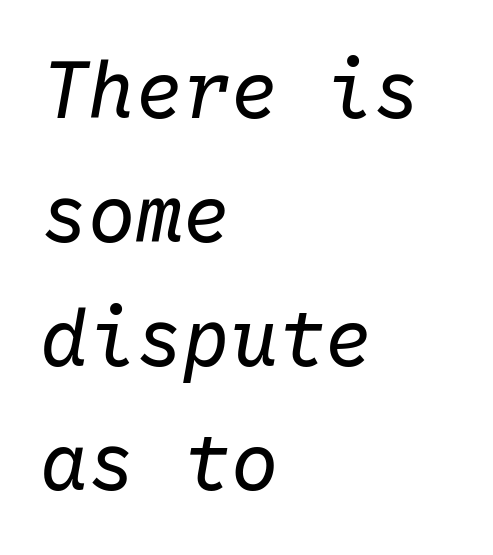
The passage shown has conventional tracking throughout. Stems here are at most as thick as an everyday book face. Style check: oblique. The setting favours the left margin, as ordinary paragraphs usually do. Leading: standard. Here the designer chose a console-style face with uniform glyph widths.
